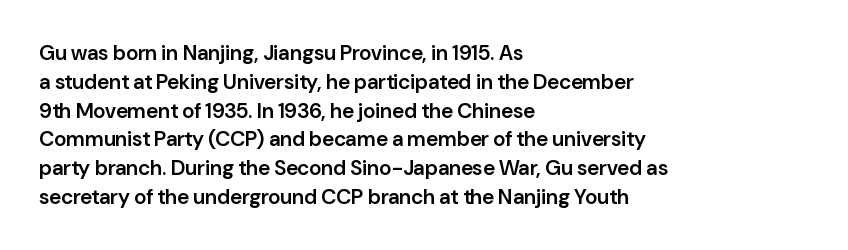
{"italic": "no", "bold": "semi", "underline": "no", "align": "left", "line_spacing": "normal", "line_spacing_ratio": 1.37, "letter_spacing": "normal", "letter_spacing_em": 0.0, "glyph_px": 21}
